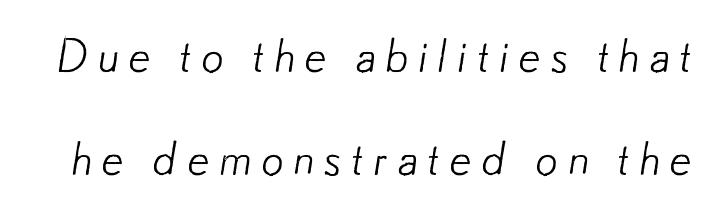
Q: Is the text bold? A: No.
Q: Is the typeface a serif or a sans-serif typeface? A: Sans-serif.
Q: Is the text underlined? A: No.
Q: Is the spacing between letters normal or unusually wide? A: Unusually wide.
Q: Is the spacing between lines tight, normal or loose? A: Loose.
Q: Width (condensed, normal, or wide)? A: Normal.
Q: Stroke contrast? A: Low.
Q: x-height? A: Small.
Q: Monospaced? A: No.
